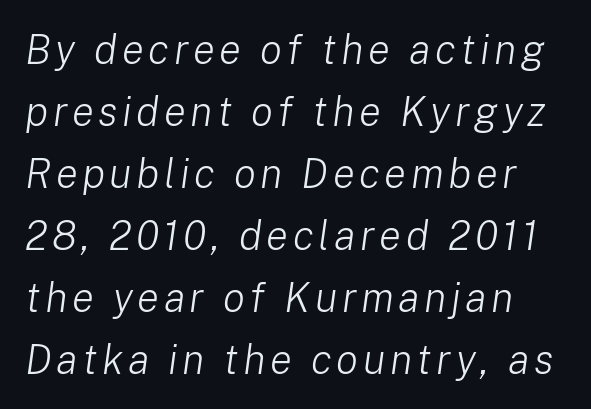
Baseline-to-baseline distance is the conventional proportion of letter height. If you drew a line through each stem, it would be angled. The passage shown is not underscored anywhere. Weight class: somewhere from thin through regular.
